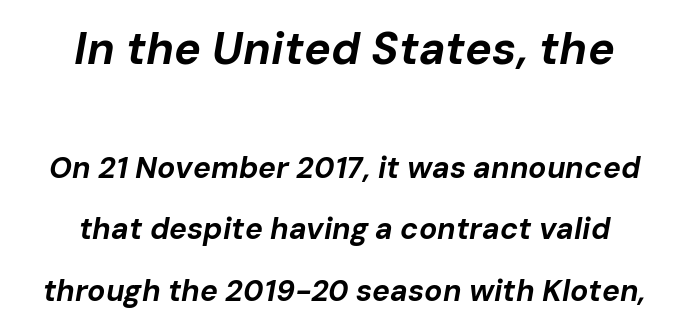
The image shows 45 px bold type, italic (leaning right); set centered, loose line spacing (2.06x), normal letter spacing, not underlined; the first (top) block is 1.5x larger; low stroke contrast and a medium x-height.
